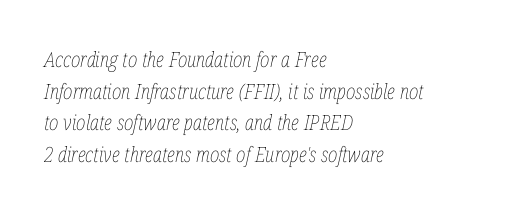
{"italic": "yes", "lean": "right", "slant_degrees": 12, "bold": "no", "underline": "no", "align": "left", "line_spacing": "normal", "line_spacing_ratio": 1.51, "letter_spacing": "normal", "letter_spacing_em": 0.0, "glyph_px": 21}
